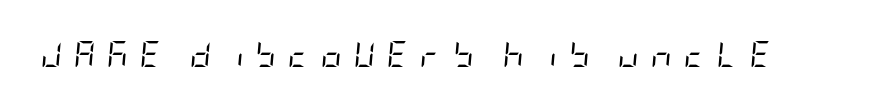
Q: Is the text bold? A: No.
Q: Is the text italic (slanted)? A: Yes, it leans right by about 5 degrees.
Q: Is the text underlined? A: No.
Q: Is the spacing between letters normal or unusually wide? A: Unusually wide.
